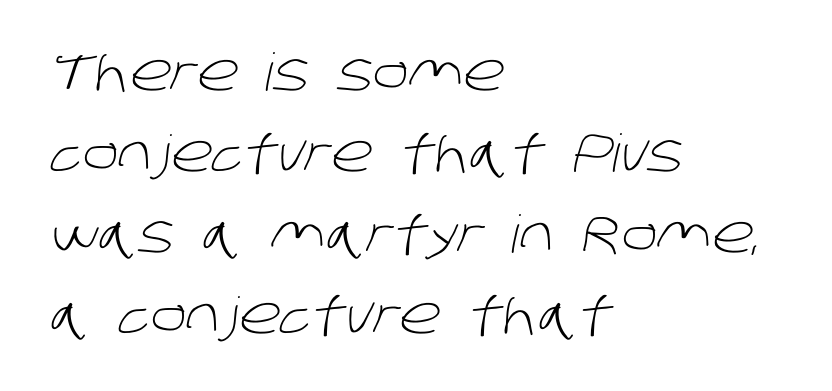
Note the varied advance widths — an 'i' is clearly narrower than an 'm'. This rendering leaves character spacing at its baseline value. The gap between lines stays unmarked. No heavy texture on the line: the type isn't bold. Regarding leading, the lines here are spaced in the standard way. Layout note: lines flush left.
